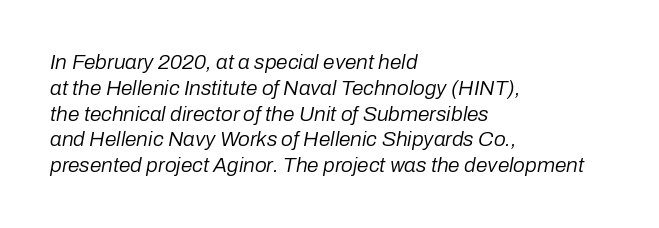
The image shows 21 px text type, italic (leaning right); set left-aligned, line spacing 1.23x, normal letter spacing, not underlined.
